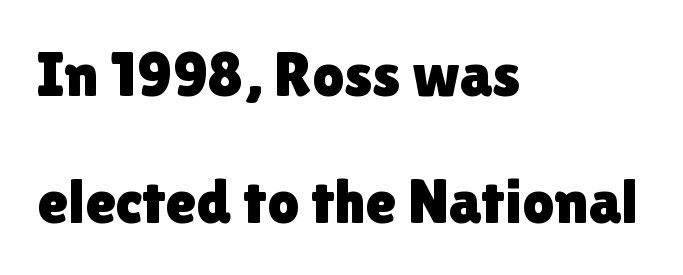
The image shows 63 px sans-serif type, upright; set left-aligned, loose line spacing (2.02x), normal letter spacing, not underlined; a medium x-height.
